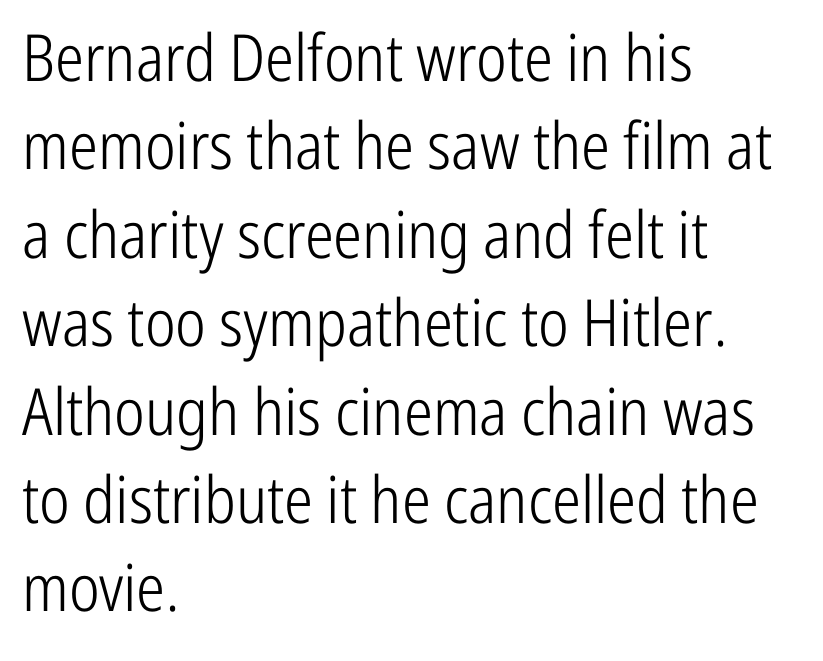
{"serif": "no", "italic": "no", "bold": "no", "weight": "light", "width": "condensed", "stroke_contrast": "low", "x_height": "medium", "monospaced": "no", "underline": "no", "align": "left", "line_spacing": "normal", "line_spacing_ratio": 1.36, "letter_spacing": "normal", "letter_spacing_em": 0.0, "glyph_px": 65}
